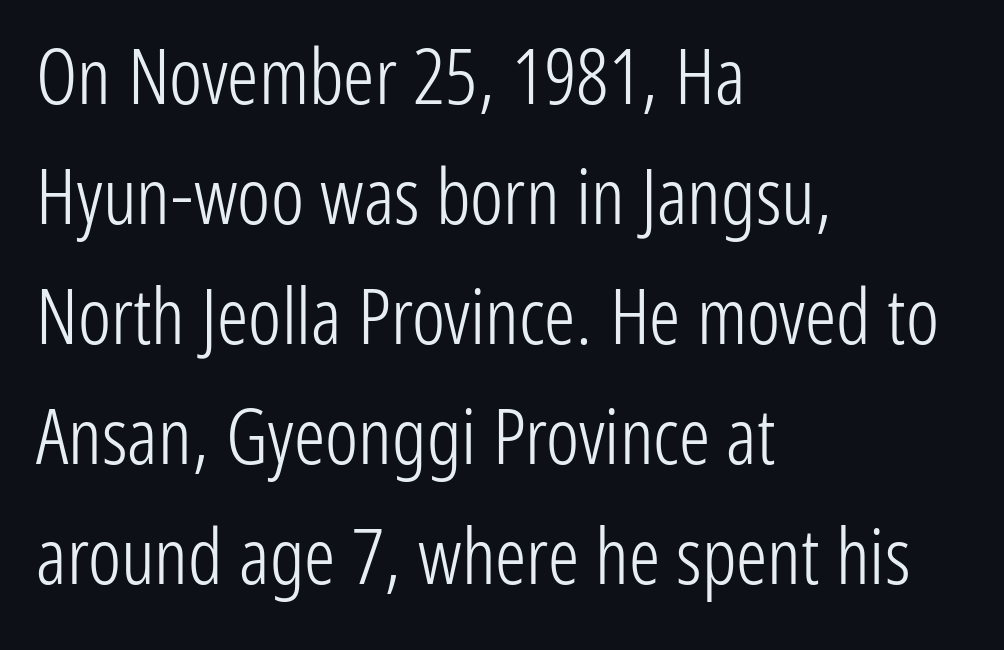
You could call the tracking neutral — neither tight nor loose. Looks like regular typesetting: each glyph gets only the width it needs. You can tell from the bare stems that sans-serif type was used. Nope, not italic — everything's standing straight. Lines of text with bare space underneath. The ragged edge is on the right, which tells us the setting is flush left.
